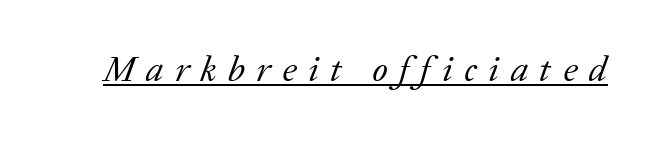
Q: Is the text bold? A: No.
Q: Is the text italic (slanted)? A: Yes, it leans right by about 20 degrees.
Q: Is the typeface a serif or a sans-serif typeface? A: Serif.
Q: Is the text underlined? A: Yes.
Q: Is the spacing between letters normal or unusually wide? A: Unusually wide.
Q: Width (condensed, normal, or wide)? A: Normal.
Q: Stroke contrast? A: Low.
Q: x-height? A: Medium.
Q: Monospaced? A: No.
